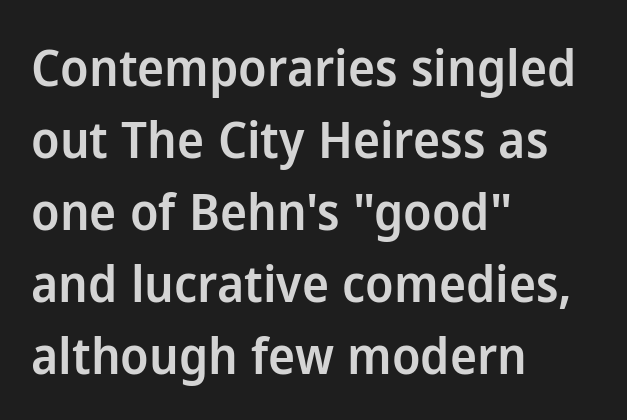
Q: Is the text bold? A: Semi-bold.
Q: Is the text italic (slanted)? A: No, it is upright.
Q: Is the typeface a serif or a sans-serif typeface? A: Sans-serif.
Q: Is the text underlined? A: No.
Q: How is the paragraph aligned? A: Left-aligned.
Q: Is the spacing between letters normal or unusually wide? A: Normal.
Q: Is the spacing between lines tight, normal or loose? A: Normal.
Q: Width (condensed, normal, or wide)? A: Normal.
Q: Stroke contrast? A: Low.
Q: x-height? A: Medium.
Q: Monospaced? A: No.
